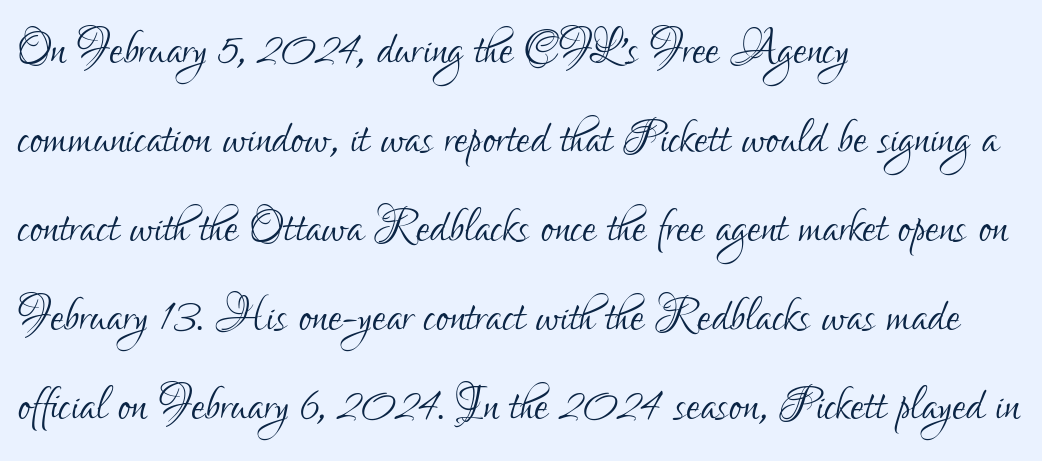
The image shows 61 px light, condensed sans-serif type; set left-aligned, normal line spacing (1.46x), normal letter spacing, not underlined; low stroke contrast and a small x-height.
